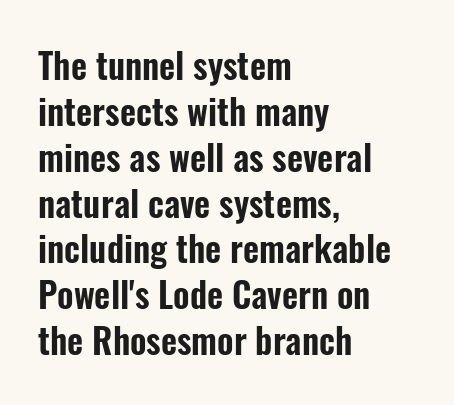
The image shows 35 px condensed sans-serif type, upright; set left-aligned, normal line spacing (1.31x), normal letter spacing, not underlined; low stroke contrast and a medium x-height.
